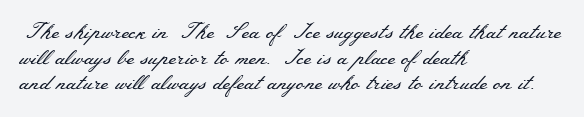
The image shows 21 px text type; set left-aligned, line spacing 1.22x, normal letter spacing, not underlined.
